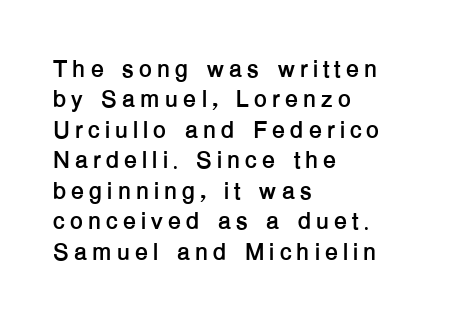
{"italic": "no", "bold": "yes", "underline": "no", "align": "left", "line_spacing": "normal", "line_spacing_ratio": 1.27, "letter_spacing": "wide", "letter_spacing_em": 0.2, "glyph_px": 24}
